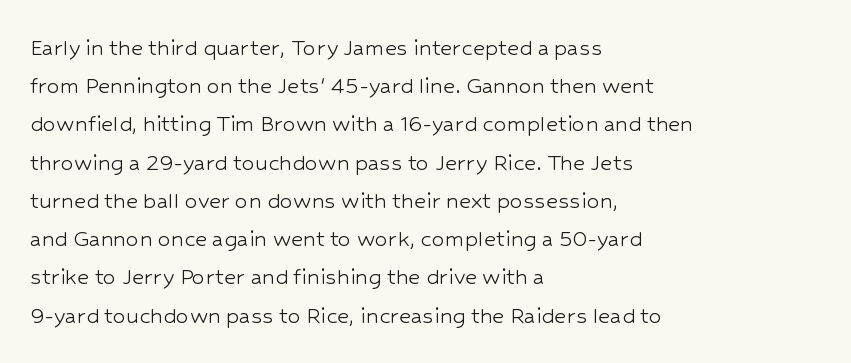
Q: Is the text bold? A: No.
Q: Is the text italic (slanted)? A: No, it is upright.
Q: Is the text underlined? A: No.
Q: How is the paragraph aligned? A: Left-aligned.
Q: Is the spacing between letters normal or unusually wide? A: Normal.
Q: Is the spacing between lines tight, normal or loose? A: Normal.
